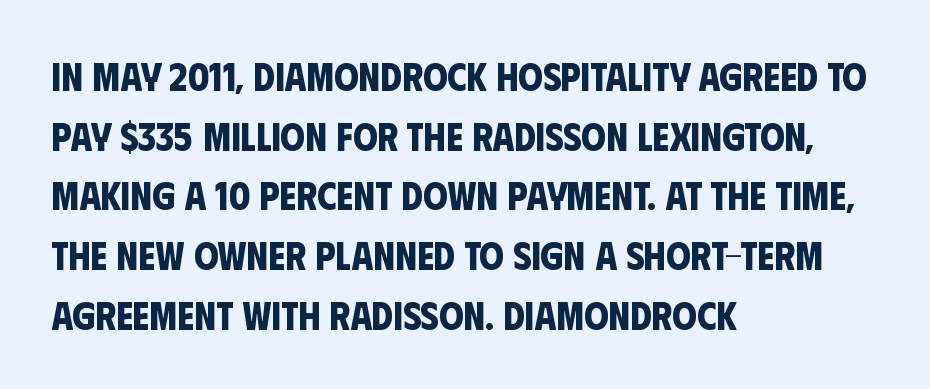
{"serif": "no", "bold": "yes", "weight": "bold", "width": "condensed", "stroke_contrast": "low", "x_height": "large", "monospaced": "no", "underline": "no", "align": "left", "line_spacing": "normal", "line_spacing_ratio": 1.53, "letter_spacing": "normal", "letter_spacing_em": 0.0, "glyph_px": 39}
